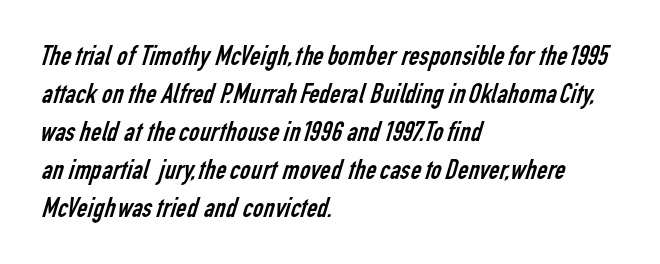
Q: Is the text bold? A: No.
Q: Is the typeface a serif or a sans-serif typeface? A: Sans-serif.
Q: Is the text underlined? A: No.
Q: How is the paragraph aligned? A: Left-aligned.
Q: Is the spacing between letters normal or unusually wide? A: Normal.
Q: Is the spacing between lines tight, normal or loose? A: Normal.
Q: Width (condensed, normal, or wide)? A: Condensed.
Q: Stroke contrast? A: Low.
Q: x-height? A: Medium.
Q: Monospaced? A: No.
